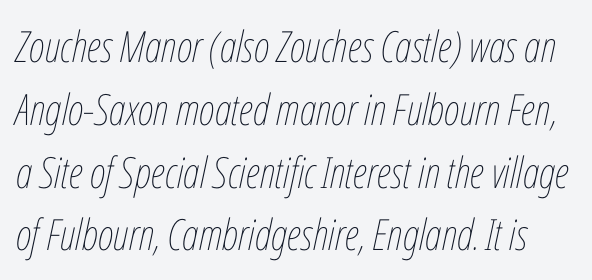
The image shows 43 px thin, condensed type, italic (leaning right); set normal line spacing (1.46x), normal letter spacing, not underlined; low stroke contrast and a medium x-height.
